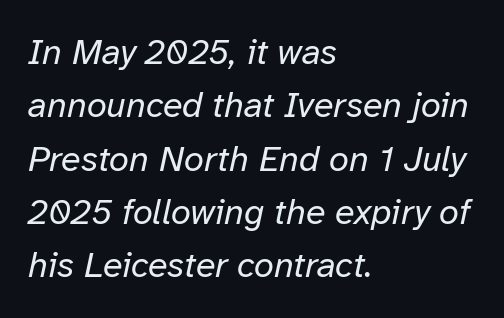
There is no visible air inserted between adjacent glyphs. The space beneath each line is pristine and unruled. The rendering uses natural spacing where letterforms have individual widths. Posture: slanted.
